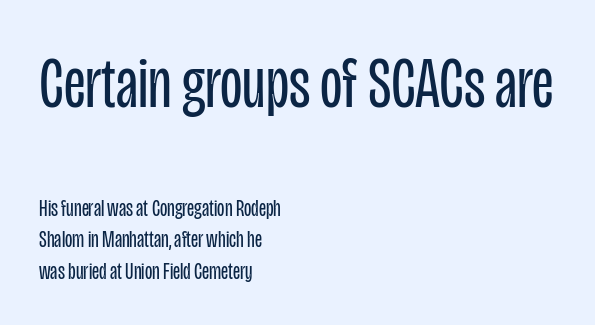
Q: Is the text bold? A: No.
Q: Is the text italic (slanted)? A: No, it is upright.
Q: Is the typeface a serif or a sans-serif typeface? A: Sans-serif.
Q: Is the text underlined? A: No.
Q: How is the paragraph aligned? A: Left-aligned.
Q: Is the spacing between letters normal or unusually wide? A: Normal.
Q: Is the spacing between lines tight, normal or loose? A: Normal.
Q: Which block of text is set in a larger size, the first (top) or the second (bottom)? A: The first (top) one.
Q: Width (condensed, normal, or wide)? A: Condensed.
Q: Stroke contrast? A: Low.
Q: x-height? A: Large.
Q: Monospaced? A: No.
